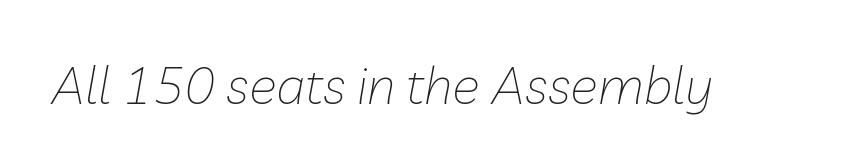
Q: Is the text bold? A: No.
Q: Is the text italic (slanted)? A: Yes, it leans right by about 10 degrees.
Q: Is the text underlined? A: No.
Q: Is the spacing between letters normal or unusually wide? A: Normal.
Q: Width (condensed, normal, or wide)? A: Normal.
Q: Stroke contrast? A: Low.
Q: x-height? A: Medium.
Q: Monospaced? A: No.
